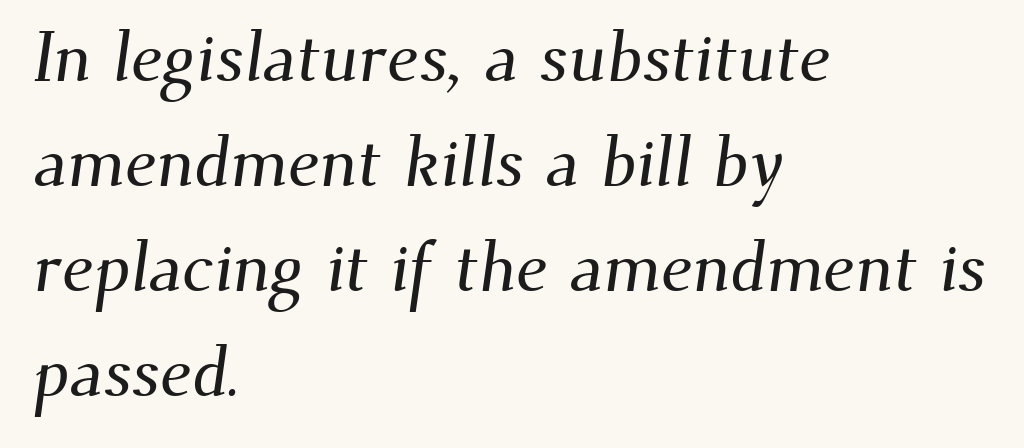
{"serif": "yes", "width": "normal", "stroke_contrast": "medium", "x_height": "small", "monospaced": "no", "underline": "no", "align": "left", "line_spacing": "normal", "line_spacing_ratio": 1.5, "letter_spacing": "normal", "letter_spacing_em": 0.0, "glyph_px": 70}
